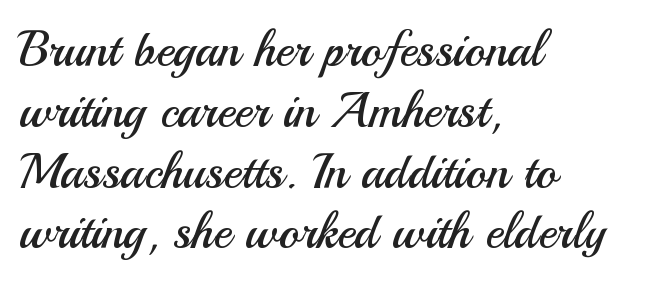
Q: Is the text bold? A: No.
Q: Is the text italic (slanted)? A: Yes.
Q: Is the typeface a serif or a sans-serif typeface? A: Sans-serif.
Q: Is the text underlined? A: No.
Q: How is the paragraph aligned? A: Left-aligned.
Q: Is the spacing between letters normal or unusually wide? A: Normal.
Q: Width (condensed, normal, or wide)? A: Normal.
Q: Stroke contrast? A: Medium.
Q: x-height? A: Small.
Q: Monospaced? A: No.
